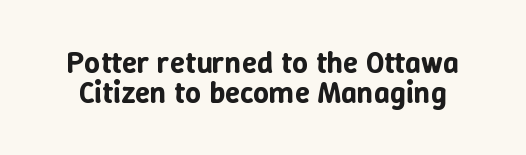
{"italic": "no", "width": "normal", "stroke_contrast": "low", "x_height": "medium", "monospaced": "no", "underline": "no", "line_spacing": "tight", "line_spacing_ratio": 0.98, "letter_spacing": "normal", "letter_spacing_em": 0.0, "glyph_px": 31}
